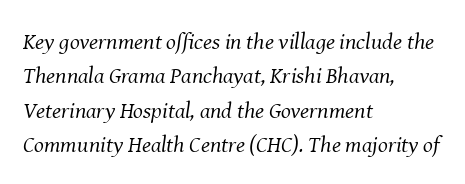
{"italic": "yes", "lean": "right", "slant_degrees": 8, "bold": "no", "underline": "no", "align": "left", "line_spacing": "normal", "line_spacing_ratio": 1.49, "letter_spacing": "normal", "letter_spacing_em": 0.0, "glyph_px": 23}
